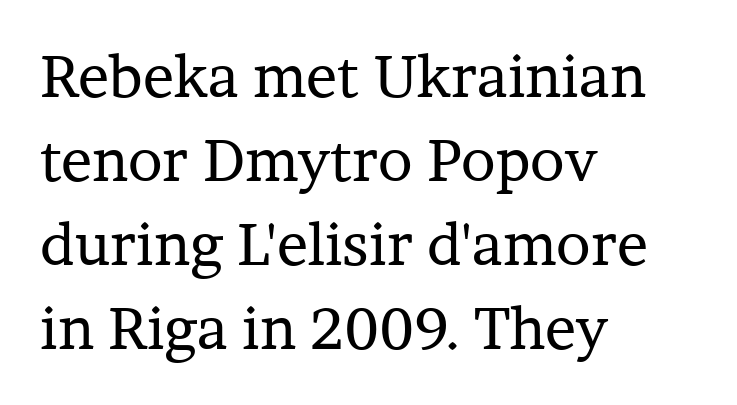
Character widths vary here, with narrow letters taking less room than wide ones. Quick note: interline space is typical. Unmarked baselines from the first word to the last. The rag falls on the right side of this text block.
